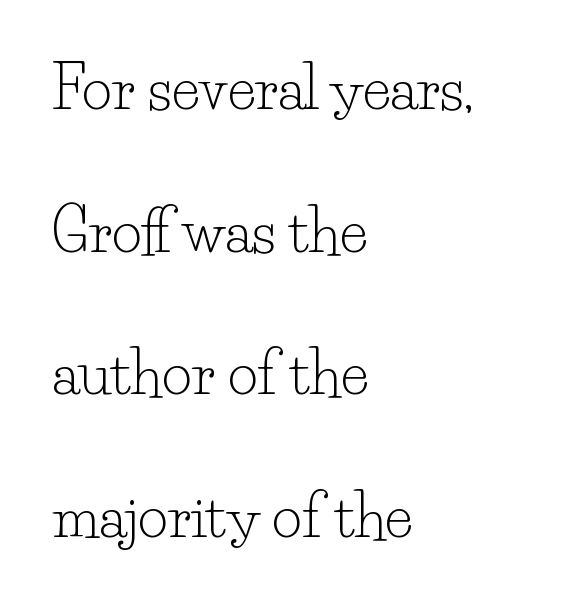
{"serif": "yes", "italic": "no", "bold": "no", "weight": "light", "width": "normal", "stroke_contrast": "low", "x_height": "small", "monospaced": "no", "underline": "no", "align": "left", "line_spacing": "loose", "line_spacing_ratio": 2.46, "letter_spacing": "normal", "letter_spacing_em": 0.0, "glyph_px": 58}
